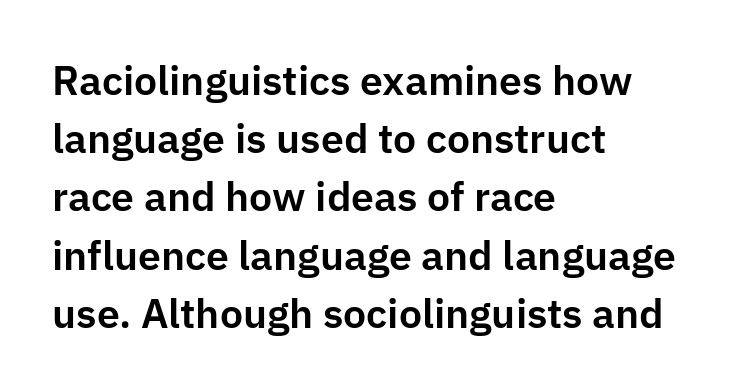
{"serif": "no", "italic": "no", "width": "normal", "stroke_contrast": "low", "x_height": "medium", "monospaced": "no", "underline": "no", "align": "left", "line_spacing": "normal", "line_spacing_ratio": 1.42, "letter_spacing": "normal", "letter_spacing_em": 0.0, "glyph_px": 41}
